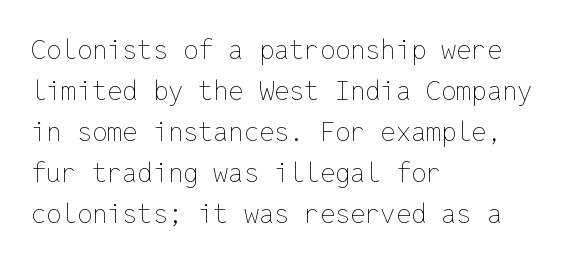
{"italic": "no", "bold": "no", "underline": "no", "align": "left", "line_spacing": "normal", "line_spacing_ratio": 1.52, "letter_spacing": "normal", "letter_spacing_em": 0.0, "glyph_px": 27}
